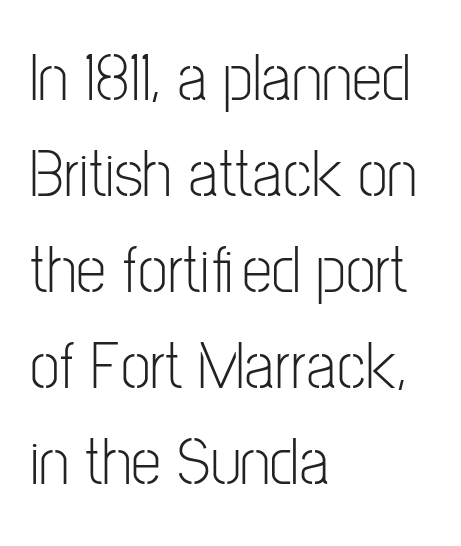
Q: Is the text bold? A: No.
Q: Is the text italic (slanted)? A: No, it is upright.
Q: Is the typeface a serif or a sans-serif typeface? A: Sans-serif.
Q: Is the text underlined? A: No.
Q: How is the paragraph aligned? A: Left-aligned.
Q: Is the spacing between letters normal or unusually wide? A: Normal.
Q: Is the spacing between lines tight, normal or loose? A: Normal.
Q: Width (condensed, normal, or wide)? A: Condensed.
Q: Stroke contrast? A: Low.
Q: x-height? A: Medium.
Q: Monospaced? A: No.
